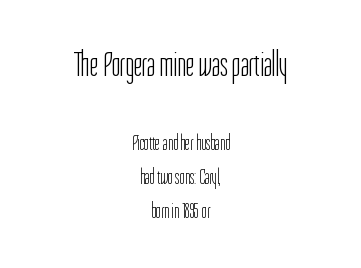
The face used here appears at its bigger size in the upper chunk. The space beneath each line is pristine and unruled. Which margin do the lines hug? Neither — every line sits in the middle. A typesetter would call this proportional, since set widths differ per character. What kind of face is this? One without serifs — a sans. The face used here is rendered with its standard letterfit.
